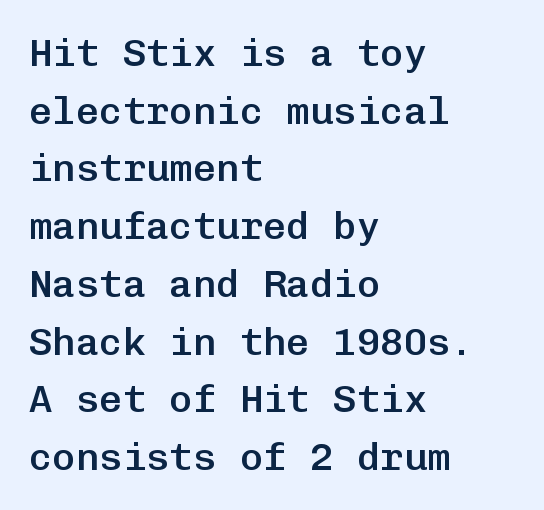
This rendering features lettering with no underline. Note the uniform advance width — an 'i' takes as much space as an 'm'. Grotesque or geometric, the face here clearly has no serifs. This sample uses plain, unmodified letter spacing.
